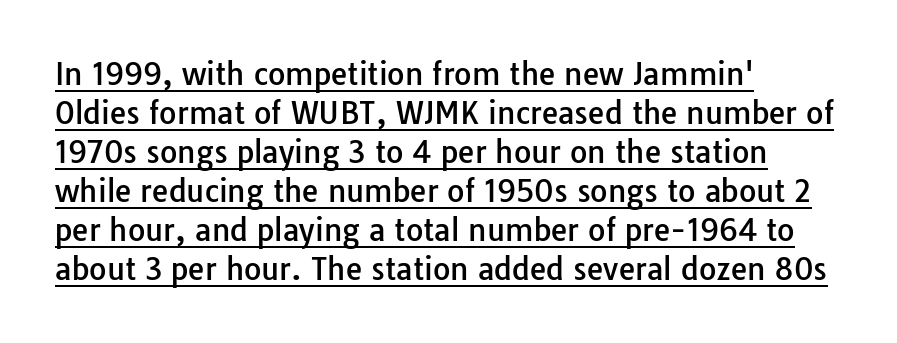
The image shows 30 px sans-serif type, upright; set left-aligned, normal line spacing (1.3x), normal letter spacing, underlined; low stroke contrast and a medium x-height.
